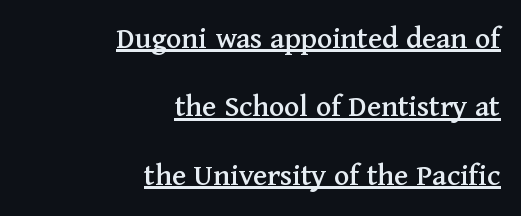
The image shows 32 px serif type, upright; set right-aligned, loose line spacing (2.14x), normal letter spacing, underlined; medium stroke contrast and a medium x-height.
